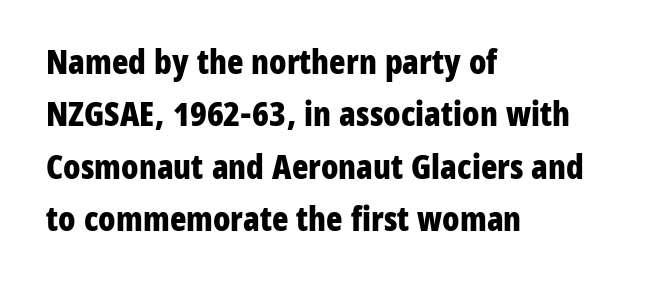
{"serif": "no", "italic": "no", "bold": "yes", "weight": "bold", "width": "condensed", "stroke_contrast": "low", "x_height": "medium", "monospaced": "no", "underline": "no", "align": "left", "line_spacing": "normal", "line_spacing_ratio": 1.54, "letter_spacing": "normal", "letter_spacing_em": 0.0, "glyph_px": 34}
